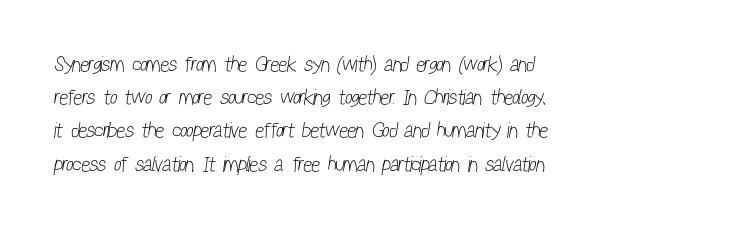
{"bold": "no", "underline": "no", "align": "left", "line_spacing": "normal", "line_spacing_ratio": 1.58, "letter_spacing": "normal", "letter_spacing_em": 0.0, "glyph_px": 21}
